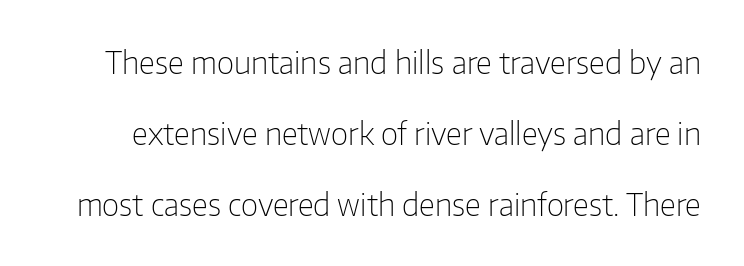
Heaviness? Minimal to ordinary, like unemphasized prose. Here the designer chose a conventional face with non-uniform glyph widths. Type style note: lacks serifs. Clear beneath every line of the passage.
